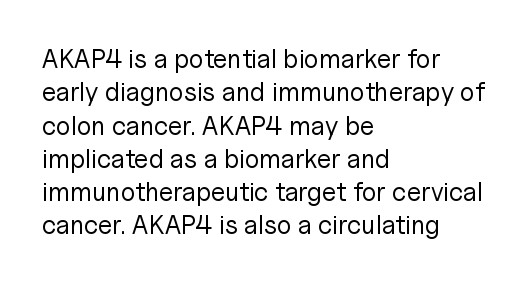
Compared with typical paragraphs, the rows here are spaced about the same. The letters stand straight up with perfectly vertical stems. Short and long lines alike share a common starting point at left. Is the stroke heavy? The answer is a plain regular-or-lighter. In terms of letterspacing, this is plain default setting. Just letters on the line, the space beneath them empty.
